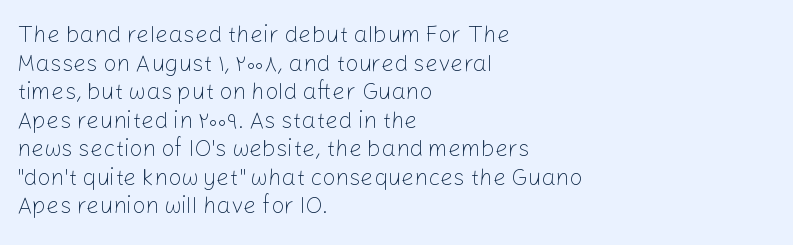
{"italic": "no", "bold": "no", "underline": "no", "align": "left", "line_spacing_ratio": 1.24, "letter_spacing": "normal", "letter_spacing_em": 0.0, "glyph_px": 23}
